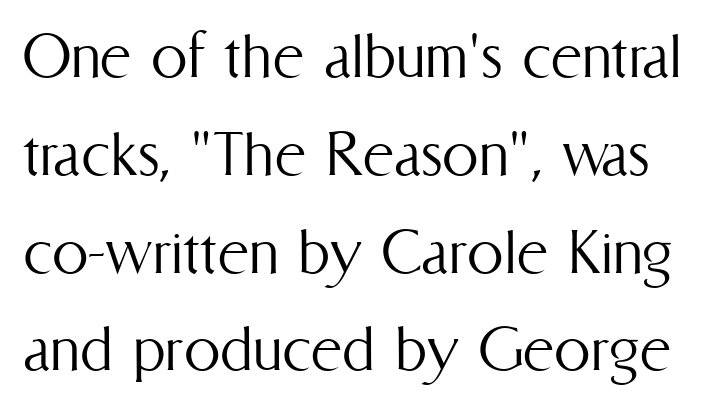
Q: Is the text bold? A: No.
Q: Is the text italic (slanted)? A: No, it is upright.
Q: Is the text underlined? A: No.
Q: Is the spacing between letters normal or unusually wide? A: Normal.
Q: Is the spacing between lines tight, normal or loose? A: Normal.
Q: Width (condensed, normal, or wide)? A: Condensed.
Q: Stroke contrast? A: Medium.
Q: x-height? A: Medium.
Q: Monospaced? A: No.
